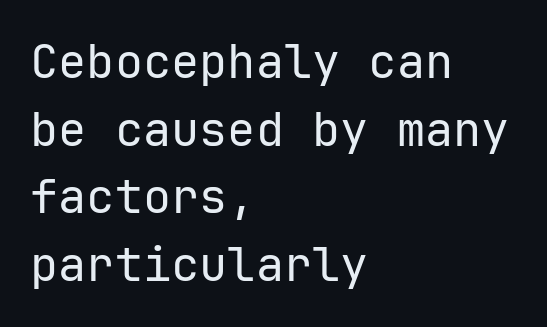
Q: Is the text bold? A: No.
Q: Is the text italic (slanted)? A: No, it is upright.
Q: Is the typeface a serif or a sans-serif typeface? A: Sans-serif.
Q: Is the text underlined? A: No.
Q: How is the paragraph aligned? A: Left-aligned.
Q: Is the spacing between letters normal or unusually wide? A: Normal.
Q: Is the spacing between lines tight, normal or loose? A: Normal.
Q: Width (condensed, normal, or wide)? A: Normal.
Q: Stroke contrast? A: Low.
Q: x-height? A: Medium.
Q: Monospaced? A: Yes.
